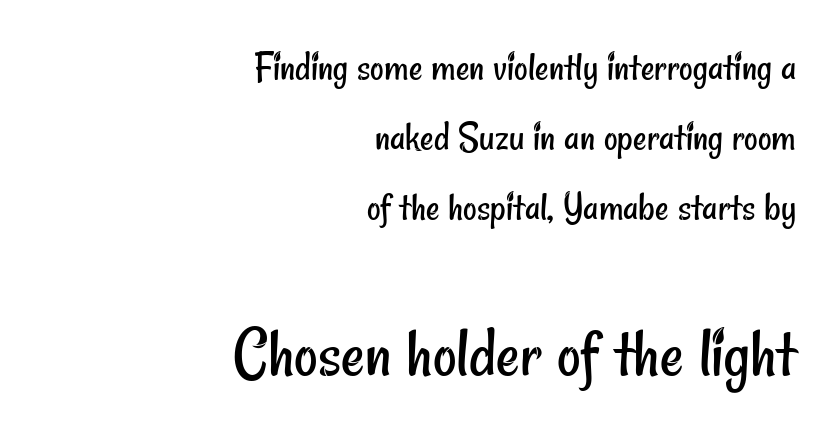
{"serif": "no", "bold": "no", "weight": "regular", "width": "condensed", "stroke_contrast": "low", "x_height": "small", "monospaced": "no", "underline": "no", "align": "right", "line_spacing": "normal", "line_spacing_ratio": 1.67, "letter_spacing": "normal", "letter_spacing_em": 0.0, "larger_block": "second", "size_ratio": 1.74, "glyph_px": 73}
